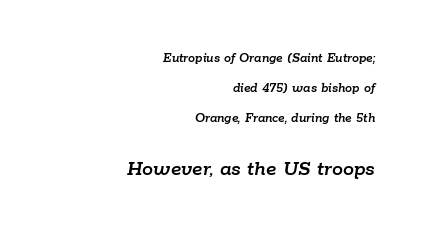
Q: Is the text italic (slanted)? A: Yes, it leans right by about 9 degrees.
Q: Is the text underlined? A: No.
Q: How is the paragraph aligned? A: Right-aligned.
Q: Is the spacing between letters normal or unusually wide? A: Normal.
Q: Is the spacing between lines tight, normal or loose? A: Loose.
Q: Which block of text is set in a larger size, the first (top) or the second (bottom)? A: The second (bottom) one.
